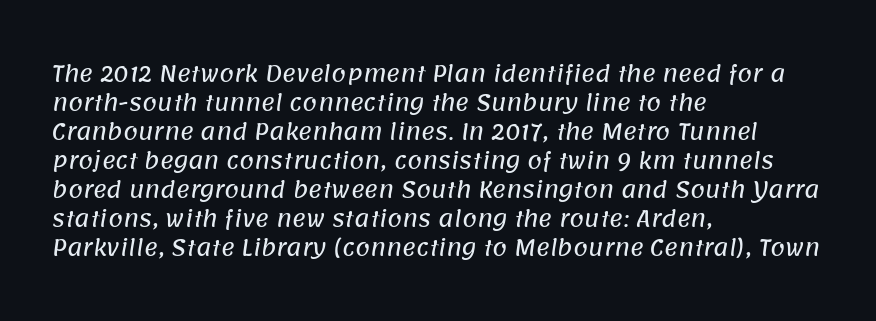
The image shows 21 px text type; set left-aligned, normal line spacing (1.38x), normal letter spacing, not underlined.
